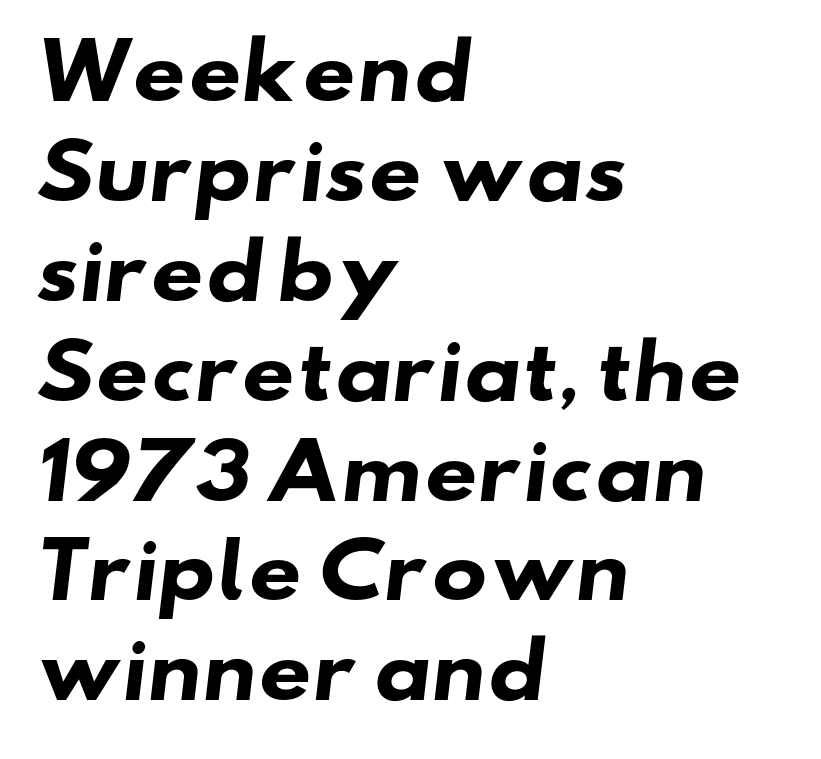
Q: Is the text bold? A: Yes.
Q: Is the typeface a serif or a sans-serif typeface? A: Sans-serif.
Q: Is the text underlined? A: No.
Q: How is the paragraph aligned? A: Left-aligned.
Q: Is the spacing between letters normal or unusually wide? A: Normal.
Q: Is the spacing between lines tight, normal or loose? A: Normal.
Q: Width (condensed, normal, or wide)? A: Wide.
Q: Stroke contrast? A: Low.
Q: x-height? A: Small.
Q: Monospaced? A: No.
